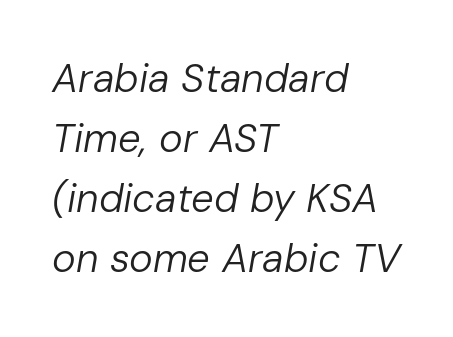
The image shows 40 px regular-weight type, italic (leaning right); set left-aligned, normal line spacing (1.5x), normal letter spacing, not underlined; low stroke contrast and a medium x-height.
